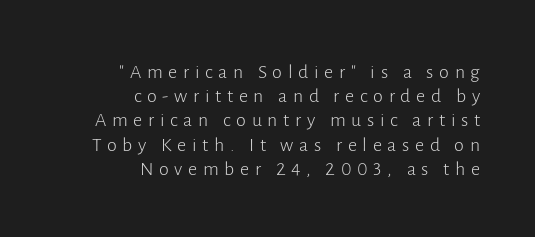
The image shows 20 px text type, upright; set right-aligned, line spacing 1.21x, unusually wide letter spacing (+0.28 em), not underlined.
